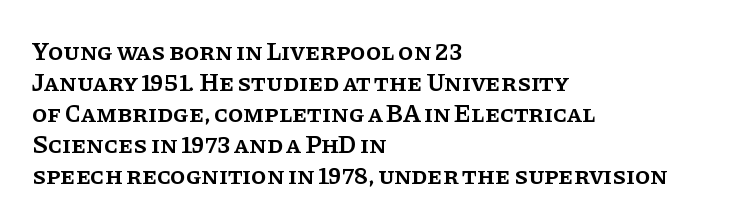
The image shows 25 px text type, upright; set left-aligned, line spacing 1.24x, normal letter spacing, not underlined.
